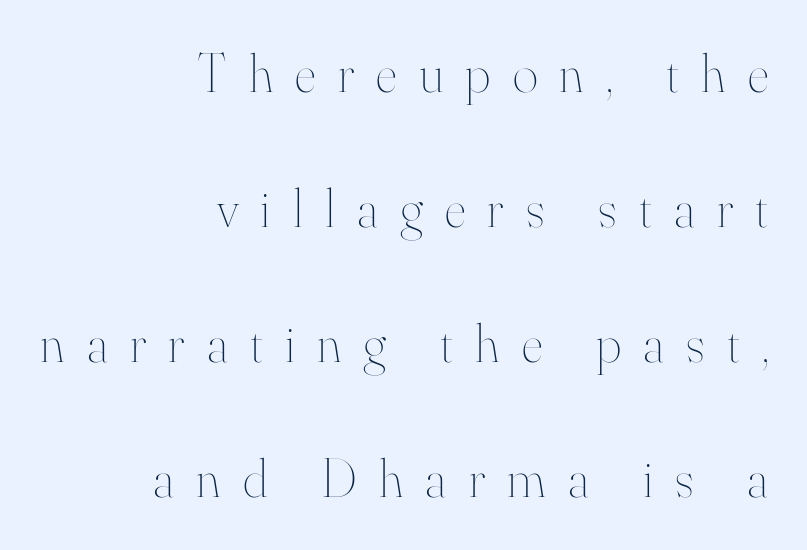
The image shows 54 px thin type, upright; set right-aligned, loose line spacing (2.5x), unusually wide letter spacing (+0.41 em), not underlined; high stroke contrast and a small x-height.
